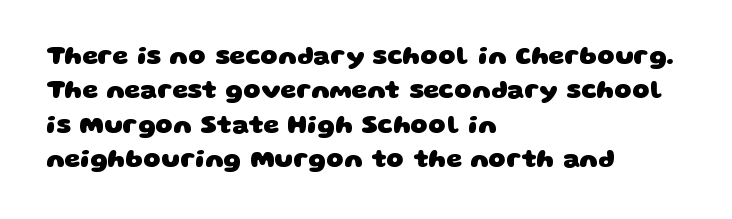
The image shows 25 px bold type; set left-aligned, normal line spacing (1.38x), normal letter spacing, not underlined.
